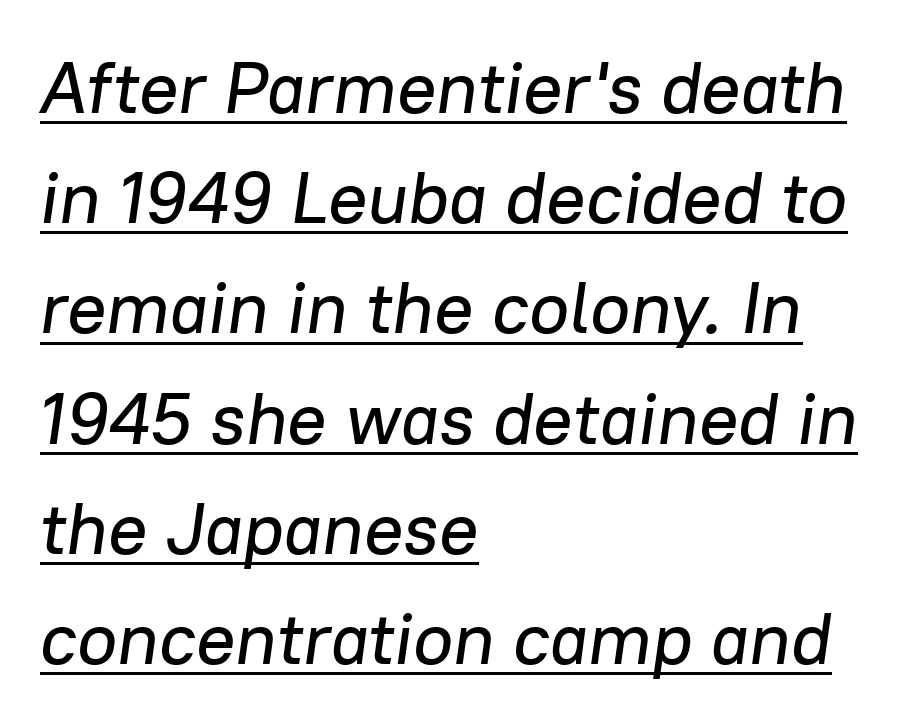
{"italic": "yes", "lean": "right", "slant_degrees": 8, "width": "normal", "stroke_contrast": "low", "x_height": "medium", "monospaced": "no", "underline": "yes", "align": "left", "line_spacing": "normal", "line_spacing_ratio": 1.51, "letter_spacing": "normal", "letter_spacing_em": 0.0, "glyph_px": 73}
